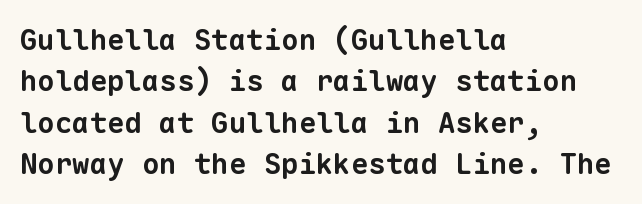
The gaps between neighbouring characters are ordinary and unremarkable. Strokes here are thick enough to call this a true bold. Fixed-width glyphs throughout — classic coding-font behaviour. Honestly, there is no underline to notice here at all.
